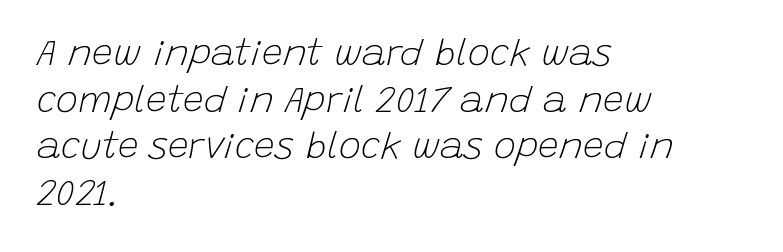
{"italic": "yes", "lean": "right", "slant_degrees": 15, "bold": "no", "weight": "light", "width": "normal", "stroke_contrast": "low", "x_height": "large", "monospaced": "no", "underline": "no", "align": "left", "line_spacing": "normal", "line_spacing_ratio": 1.26, "letter_spacing": "normal", "letter_spacing_em": 0.0, "glyph_px": 37}
